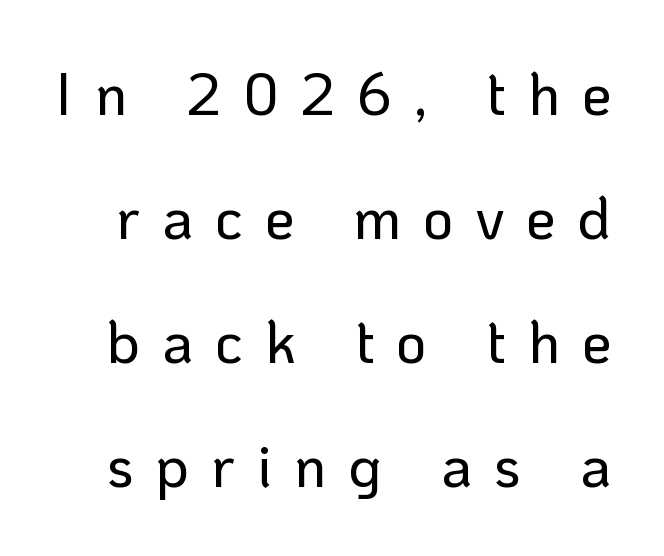
Q: Is the text italic (slanted)? A: No, it is upright.
Q: Is the typeface a serif or a sans-serif typeface? A: Sans-serif.
Q: Is the text underlined? A: No.
Q: Is the spacing between letters normal or unusually wide? A: Unusually wide.
Q: Is the spacing between lines tight, normal or loose? A: Loose.
Q: Width (condensed, normal, or wide)? A: Normal.
Q: Stroke contrast? A: Low.
Q: x-height? A: Medium.
Q: Monospaced? A: No.
